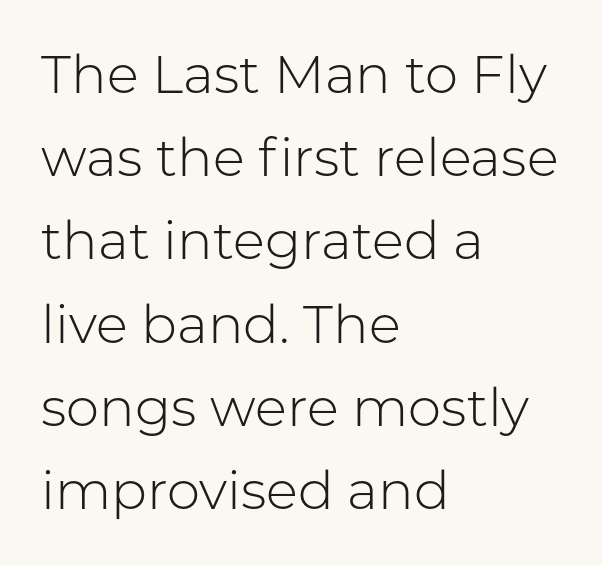
Q: Is the text bold? A: No.
Q: Is the text italic (slanted)? A: No, it is upright.
Q: Is the typeface a serif or a sans-serif typeface? A: Sans-serif.
Q: Is the text underlined? A: No.
Q: How is the paragraph aligned? A: Left-aligned.
Q: Is the spacing between letters normal or unusually wide? A: Normal.
Q: Is the spacing between lines tight, normal or loose? A: Normal.
Q: Width (condensed, normal, or wide)? A: Normal.
Q: Stroke contrast? A: Low.
Q: x-height? A: Medium.
Q: Monospaced? A: No.
